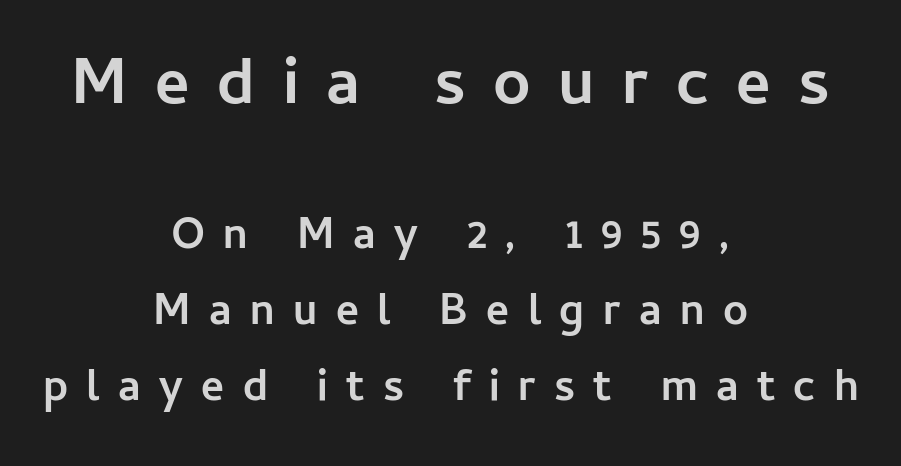
The image shows 66 px semibold sans-serif type, upright; set centered, line spacing 1.73x, unusually wide letter spacing (+0.42 em), not underlined; the first (top) block is 1.5x larger; low stroke contrast and a medium x-height.
